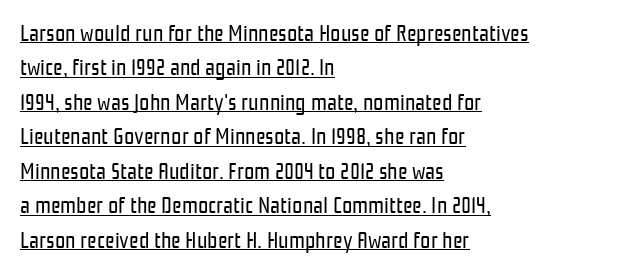
Q: Is the text bold? A: No.
Q: Is the text italic (slanted)? A: No, it is upright.
Q: Is the text underlined? A: Yes.
Q: How is the paragraph aligned? A: Left-aligned.
Q: Is the spacing between letters normal or unusually wide? A: Normal.
Q: Is the spacing between lines tight, normal or loose? A: Normal.
